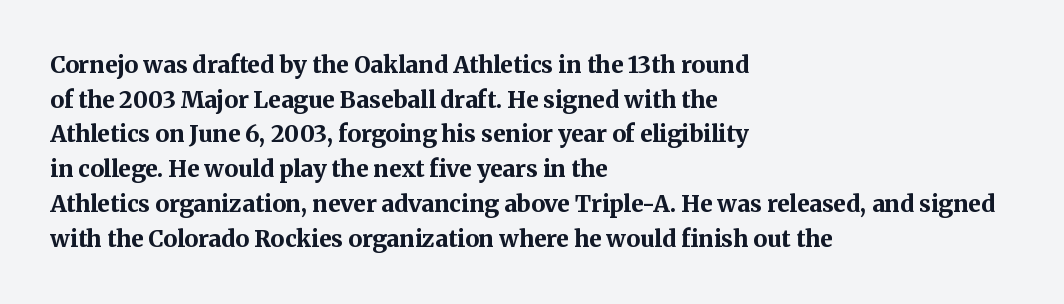
Every stem runs plumb, perpendicular to the baseline. The typesetting leans heavy: a genuine bold. Anything drawn beneath the words? Only blank space. The paragraph shown leans on its left margin. In terms of letterspacing, this is plain default setting. The space between consecutive lines is moderate.
